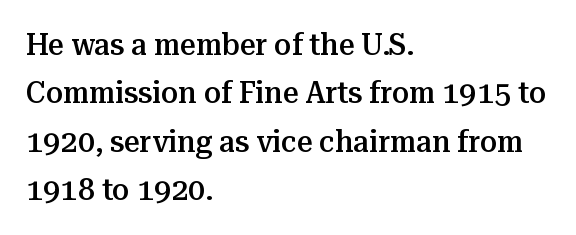
The font is running at a semibold setting, under full bold. Character widths vary here, with narrow letters taking less room than wide ones. Is there much room between lines? A standard amount, neither cramped nor airy. Visually the block forms a straight wall on the left and a jagged coastline on the right. Does the lettering tilt? It doesn't — this is upright. The words here are not underlined.
